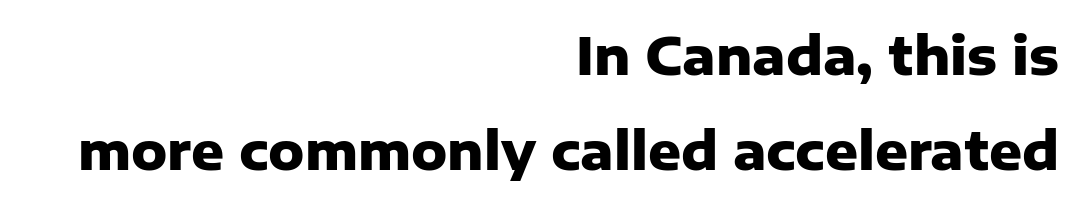
Does extra space separate the letters? No, they use regular spacing. The rendering uses natural spacing where letterforms have individual widths. A flush-right, rag-left setting is used for this passage. The space beneath each line is pristine and unruled.
